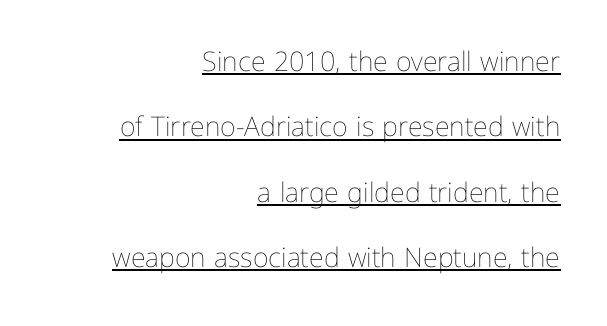
Glyph-to-glyph distance matches everyday printed text. The strokes carry an ordinary text weight at most. Each line ends at the same right margin while the left side varies. Every character sits straight up, as roman type does. The passage shown stacks its lines with a broad gap.
